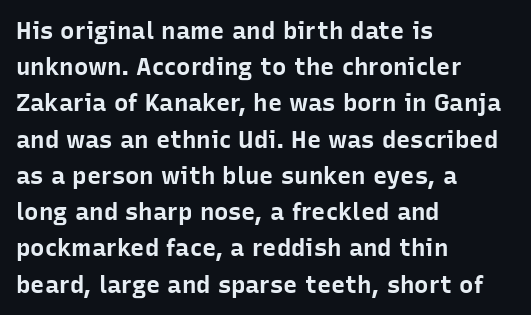
The vertical gap from one line to the next is medium. In terms of posture, this sample is upright. Look at the stroke-to-counter ratio: heavy, a bold. Clear beneath every line of the passage. Casual observation: everything's shoved over to the left. You could call the tracking neutral — neither tight nor loose.
